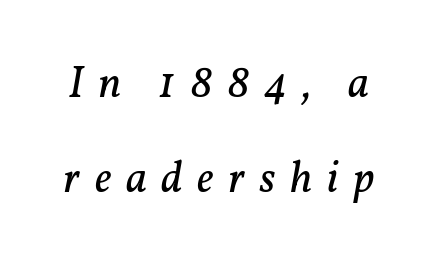
The image shows 45 px regular-weight serif type, italic (leaning right); set loose line spacing (2.12x), unusually wide letter spacing (+0.32 em), not underlined; low stroke contrast and a medium x-height.
